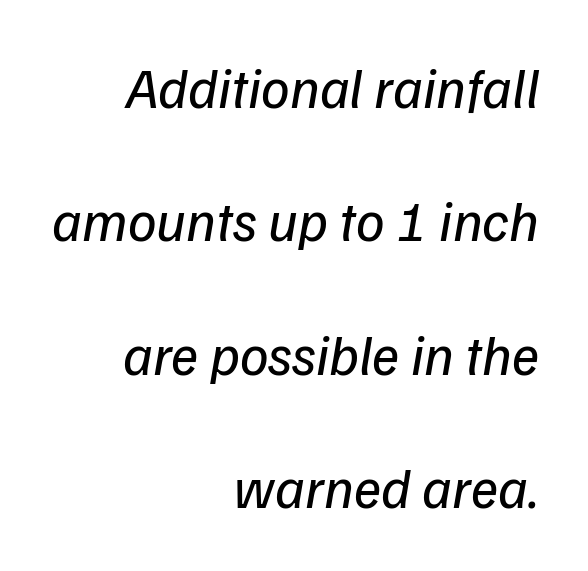
The image shows 57 px regular-weight sans-serif type; set right-aligned, loose line spacing (2.34x), normal letter spacing, not underlined; low stroke contrast and a medium x-height.
